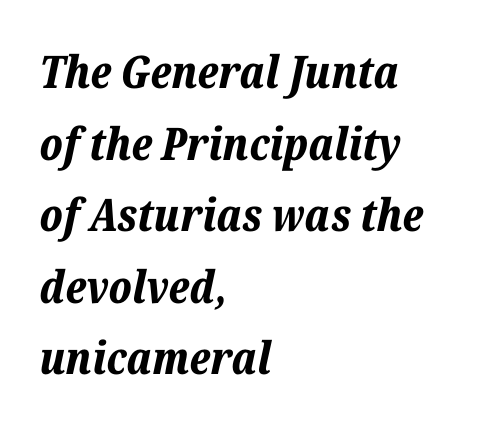
Q: Is the text bold? A: Yes.
Q: Is the text italic (slanted)? A: Yes, it leans right by about 12 degrees.
Q: Is the text underlined? A: No.
Q: How is the paragraph aligned? A: Left-aligned.
Q: Is the spacing between letters normal or unusually wide? A: Normal.
Q: Is the spacing between lines tight, normal or loose? A: Normal.
Q: Width (condensed, normal, or wide)? A: Normal.
Q: Stroke contrast? A: Low.
Q: x-height? A: Medium.
Q: Monospaced? A: No.
